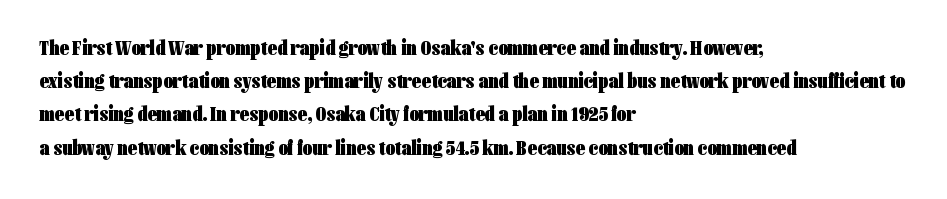
The font is running at its bold setting. Letters rest on an invisible, unmarked baseline. Students, note that the glyphs here touch the page at normal intervals. The rendering anchors every line to the left-hand side.
